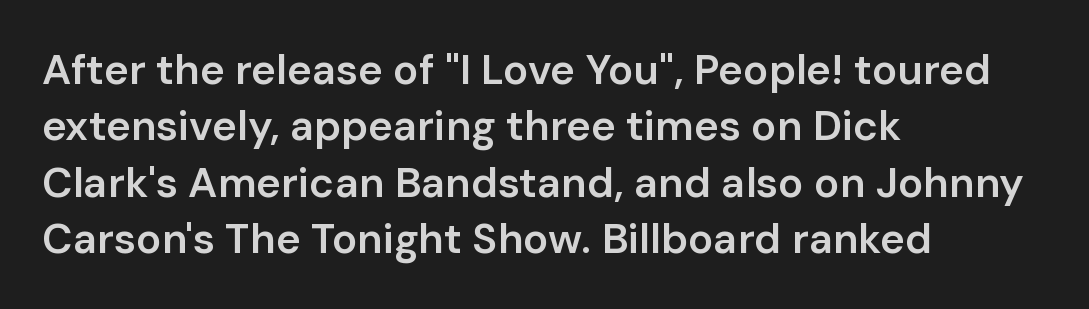
{"serif": "no", "italic": "no", "bold": "semi", "weight": "semibold", "width": "normal", "stroke_contrast": "low", "x_height": "medium", "monospaced": "no", "underline": "no", "align": "left", "line_spacing": "normal", "line_spacing_ratio": 1.34, "letter_spacing": "normal", "letter_spacing_em": 0.0, "glyph_px": 42}
